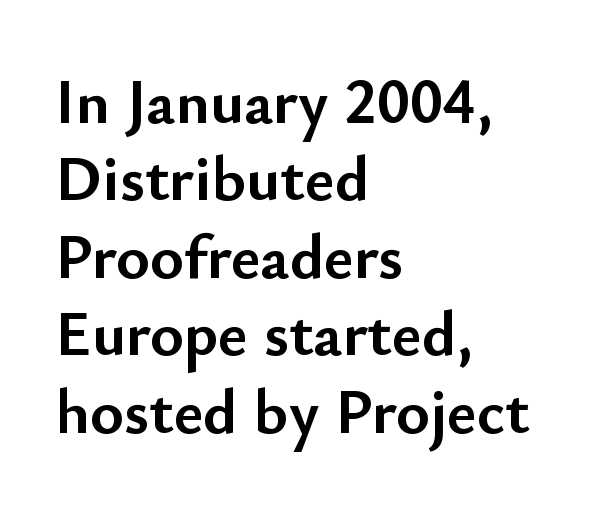
{"serif": "no", "italic": "no", "bold": "yes", "weight": "semibold", "width": "normal", "stroke_contrast": "low", "x_height": "small", "monospaced": "no", "underline": "no", "align": "left", "line_spacing_ratio": 1.21, "letter_spacing": "normal", "letter_spacing_em": 0.0, "glyph_px": 64}
